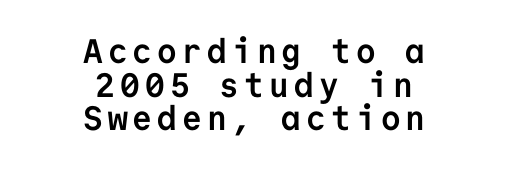
The image shows 34 px semibold sans-serif type, upright, monospaced; set centered, tight line spacing (0.99x), not underlined; low stroke contrast and a medium x-height.
